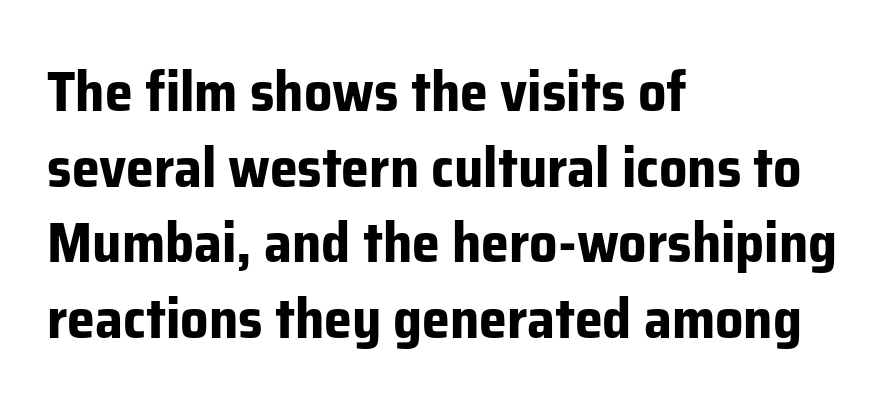
The image shows 56 px bold sans-serif type, upright; set left-aligned, normal line spacing (1.35x), normal letter spacing, not underlined; low stroke contrast and a medium x-height.
